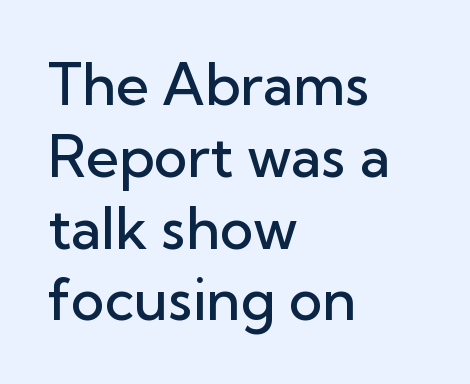
Q: Is the text bold? A: Semi-bold.
Q: Is the text italic (slanted)? A: No, it is upright.
Q: Is the typeface a serif or a sans-serif typeface? A: Sans-serif.
Q: Is the text underlined? A: No.
Q: How is the paragraph aligned? A: Left-aligned.
Q: Is the spacing between letters normal or unusually wide? A: Normal.
Q: Is the spacing between lines tight, normal or loose? A: Normal.
Q: Width (condensed, normal, or wide)? A: Normal.
Q: Stroke contrast? A: Low.
Q: x-height? A: Medium.
Q: Monospaced? A: No.
